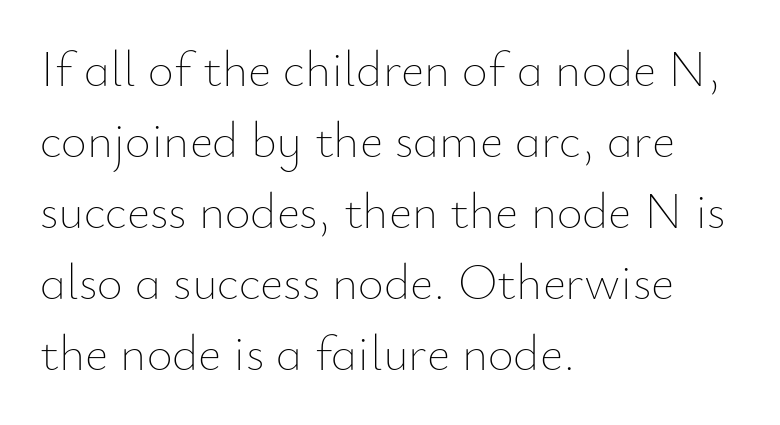
Observe the ordinary spacing: letters are neighbours, not strangers. Check the space under the baseline: it is left empty. The paragraph has a hard left edge and a soft right edge. The face looks like a standard text weight, possibly lighter. Each new line begins a customary step beneath the previous one.
